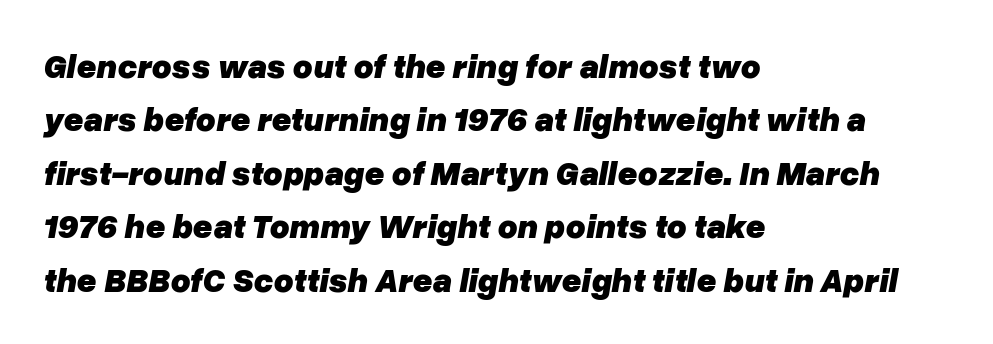
Reading down the column, the eye jumps a familiar distance to each next line. Does the weight exceed regular? Yes, all the way to bold. These lines keep a tight, regular rhythm from letter to letter. Proportional: the letters do not fall into vertical columns. Visually the block forms a straight wall on the left and a jagged coastline on the right.
